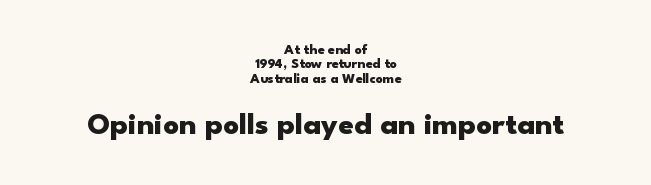
This sample trades vertical openness for compactness between lines. Is the block centered? Yes — each line is placed symmetrically about the middle. Nobody touched the tracking dial on this one. The designer gave the closing block more size than the opening block. Nope, no serifs anywhere on these letters.
